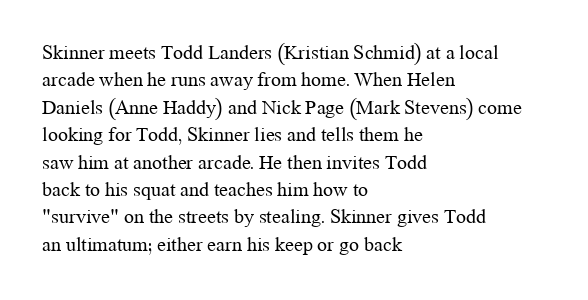
{"italic": "no", "bold": "no", "underline": "no", "align": "left", "line_spacing": "normal", "line_spacing_ratio": 1.37, "letter_spacing": "normal", "letter_spacing_em": 0.0, "glyph_px": 20}
